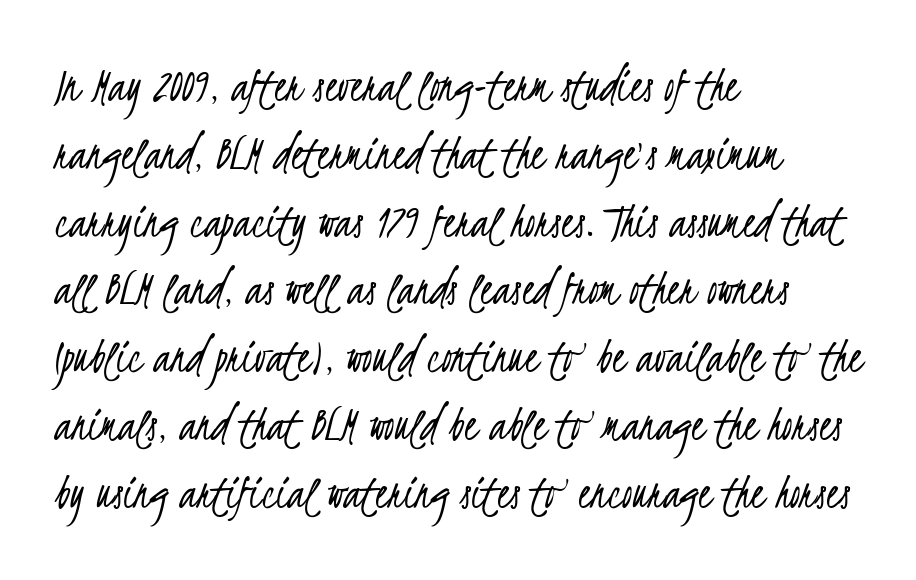
No extra tracking has been applied to these lines. Alignment: flush left. The block of text has a typical density, with ordinary space between rows. These lines are rendered in a variable-pitch font. Summary of weight: not heavy and not bold.
